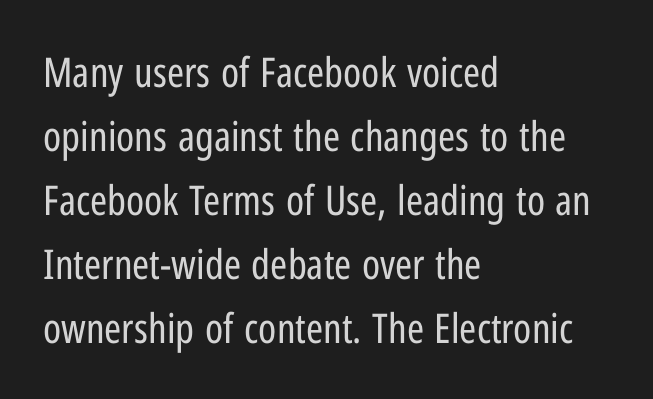
{"serif": "no", "italic": "no", "bold": "no", "weight": "regular", "width": "condensed", "stroke_contrast": "low", "x_height": "medium", "monospaced": "no", "underline": "no", "align": "left", "line_spacing": "normal", "line_spacing_ratio": 1.56, "letter_spacing": "normal", "letter_spacing_em": 0.0, "glyph_px": 41}
